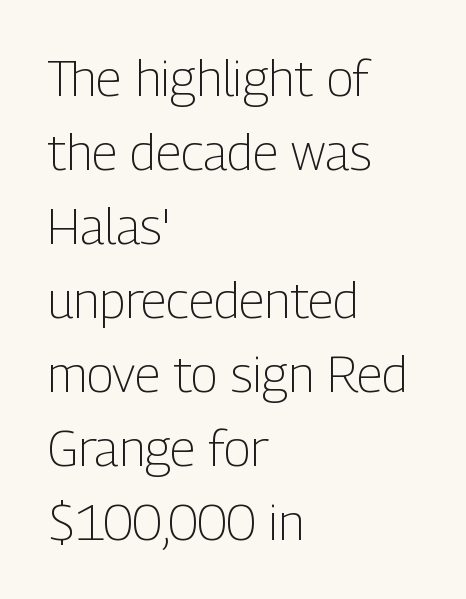
Quick note: underline off. Upright lettering throughout. The rendering anchors every line to the left-hand side. Between one letter and the next there's only the usual sliver of space. Nothing heavy about these letters — not bold at all. What kind of face is this? One without serifs — a sans.
